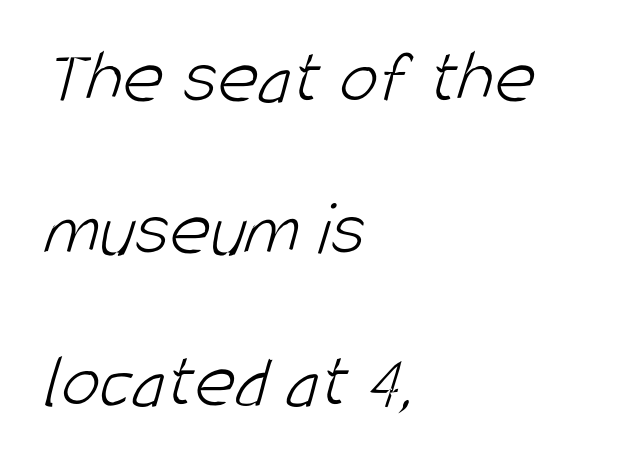
Notice the wide empty band between every row — that's loose leading. In terms of letterspacing, this is plain default setting. The setting favours the left margin, as ordinary paragraphs usually do. The foot of each line stays bare and open.
